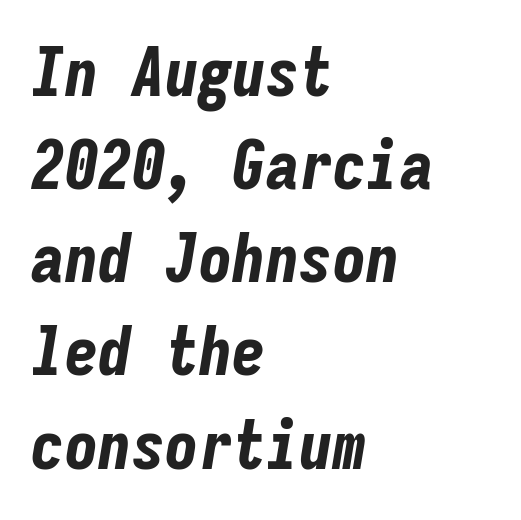
Q: Is the text bold? A: Yes.
Q: Is the text italic (slanted)? A: Yes, it leans right by about 9 degrees.
Q: Is the text underlined? A: No.
Q: How is the paragraph aligned? A: Left-aligned.
Q: Is the spacing between letters normal or unusually wide? A: Normal.
Q: Is the spacing between lines tight, normal or loose? A: Normal.
Q: Width (condensed, normal, or wide)? A: Condensed.
Q: Stroke contrast? A: Low.
Q: x-height? A: Medium.
Q: Monospaced? A: Yes.
